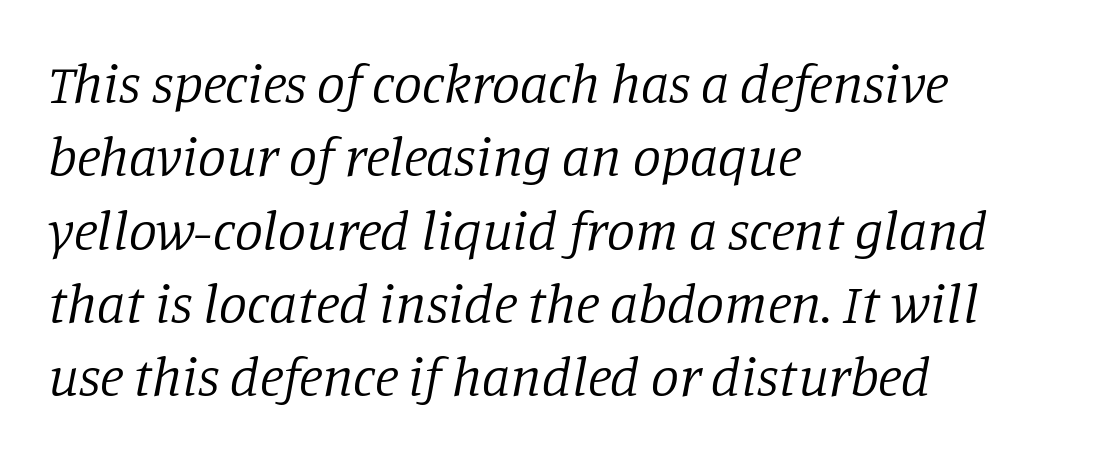
The image shows 56 px regular-weight serif type, italic (leaning right); set left-aligned, normal line spacing (1.31x), normal letter spacing, not underlined; low stroke contrast and a large x-height.
